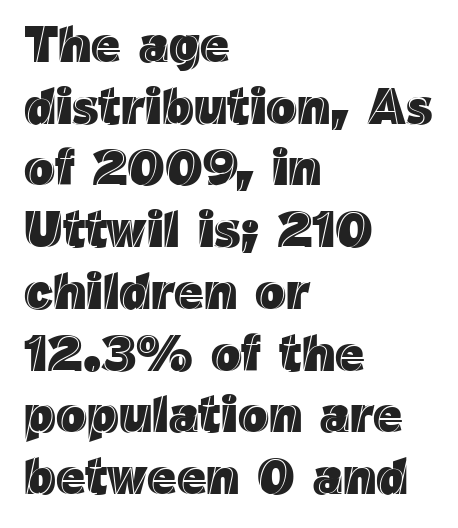
Q: Is the text italic (slanted)? A: No, it is upright.
Q: Is the text underlined? A: No.
Q: How is the paragraph aligned? A: Left-aligned.
Q: Is the spacing between letters normal or unusually wide? A: Normal.
Q: Width (condensed, normal, or wide)? A: Normal.
Q: x-height? A: Medium.
Q: Monospaced? A: No.
